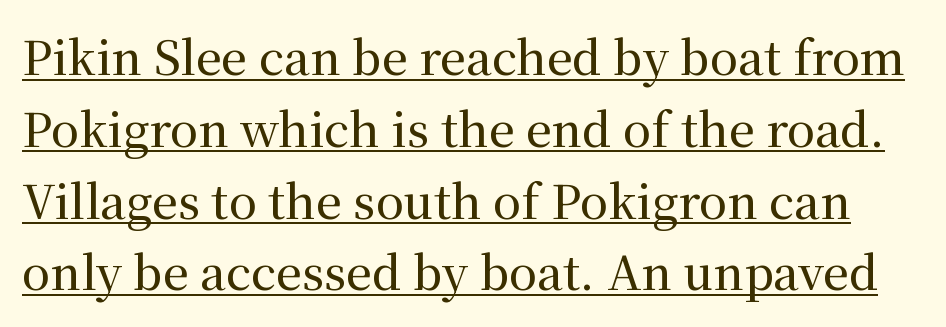
The image shows 46 px serif type, upright; set normal line spacing (1.56x), normal letter spacing, underlined; medium stroke contrast and a medium x-height.
